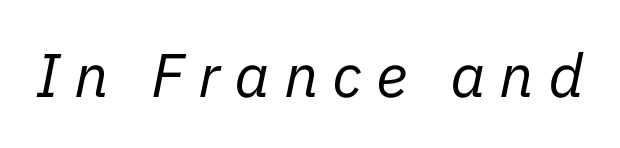
{"italic": "yes", "lean": "right", "slant_degrees": 11, "bold": "no", "weight": "regular", "width": "normal", "stroke_contrast": "low", "x_height": "medium", "monospaced": "no", "underline": "no", "letter_spacing": "wide", "letter_spacing_em": 0.23, "glyph_px": 61}
